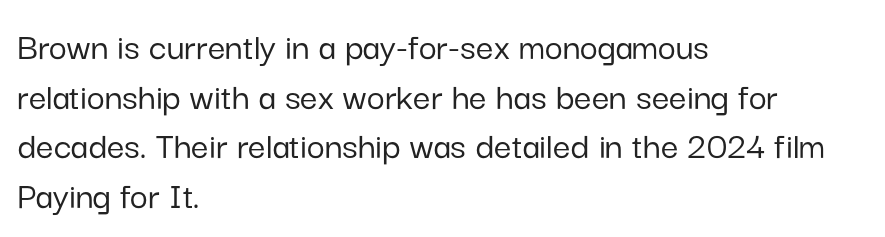
Lines of text with bare space underneath. A roman cut, with each character standing at attention. This block has exactly the height ordinary leading produces. The compositor pushed each line to the left boundary. Default kerning and tracking; the words read as compact shapes.
